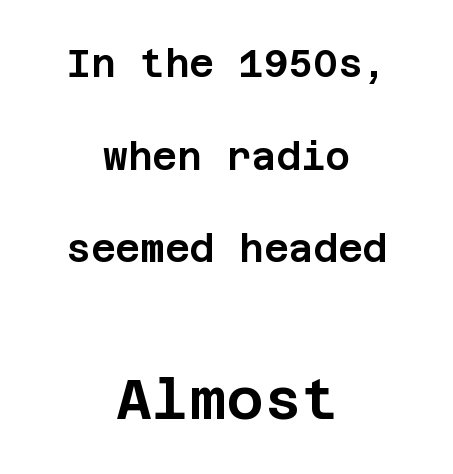
The zone under the glyphs is completely vacant. Posture: straight, roman, zero tilt. Centered paragraph, ragged on both sides. Of the two passages, the one underneath uses the larger point size.
